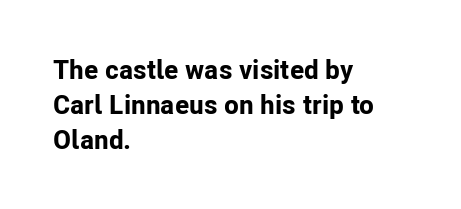
The words here are not underlined. Style check: upright. Typesetter's note: full bold, strokes at maximum text heaviness. Left-aligned paragraph, ragged on the right. One glance says typical: line gaps are just what's usual. Look at the tracking — it's just the regular setting, nothing added.
